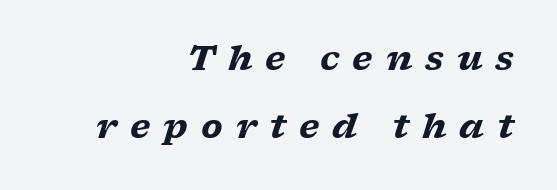
The image shows 34 px heavy, wide serif type, italic (leaning right); set right-aligned, loose line spacing (2.01x), unusually wide letter spacing (+0.38 em), not underlined; low stroke contrast and a medium x-height.
